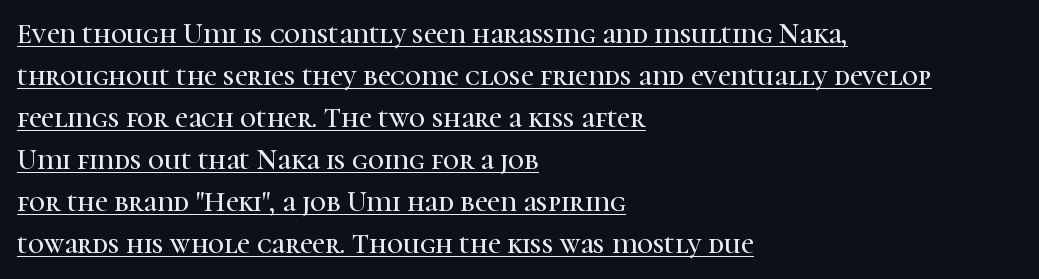
The image shows 28 px serif type, upright; set left-aligned, normal line spacing (1.5x), normal letter spacing, underlined; high stroke contrast and a medium x-height.
